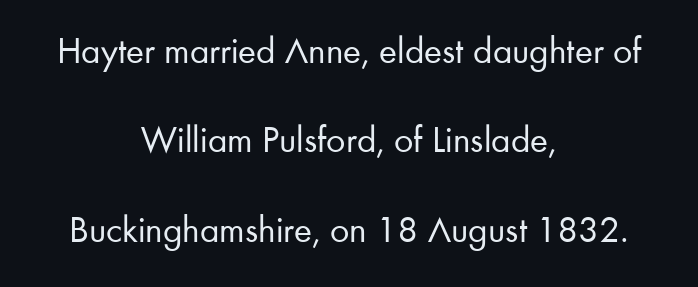
Q: Is the text bold? A: No.
Q: Is the text italic (slanted)? A: No, it is upright.
Q: Is the typeface a serif or a sans-serif typeface? A: Sans-serif.
Q: Is the text underlined? A: No.
Q: How is the paragraph aligned? A: Centered.
Q: Is the spacing between letters normal or unusually wide? A: Normal.
Q: Is the spacing between lines tight, normal or loose? A: Loose.
Q: Width (condensed, normal, or wide)? A: Normal.
Q: Stroke contrast? A: Low.
Q: x-height? A: Small.
Q: Monospaced? A: No.
